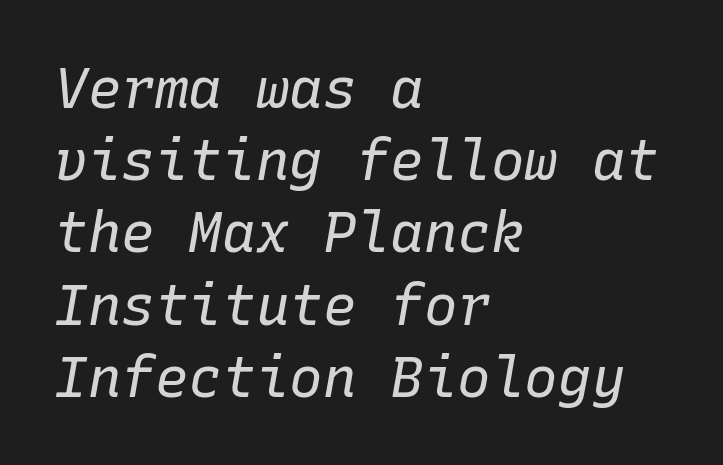
Q: Is the text bold? A: No.
Q: Is the text italic (slanted)? A: Yes, it leans right by about 10 degrees.
Q: Is the text underlined? A: No.
Q: How is the paragraph aligned? A: Left-aligned.
Q: Is the spacing between letters normal or unusually wide? A: Normal.
Q: Is the spacing between lines tight, normal or loose? A: Normal.
Q: Width (condensed, normal, or wide)? A: Normal.
Q: Stroke contrast? A: Low.
Q: x-height? A: Medium.
Q: Monospaced? A: Yes.
